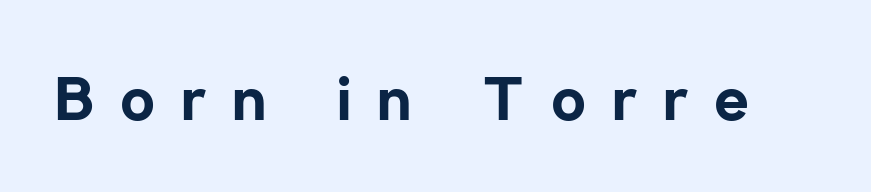
The image shows 60 px bold sans-serif type, upright; set unusually wide letter spacing (+0.43 em), not underlined; low stroke contrast and a medium x-height.
